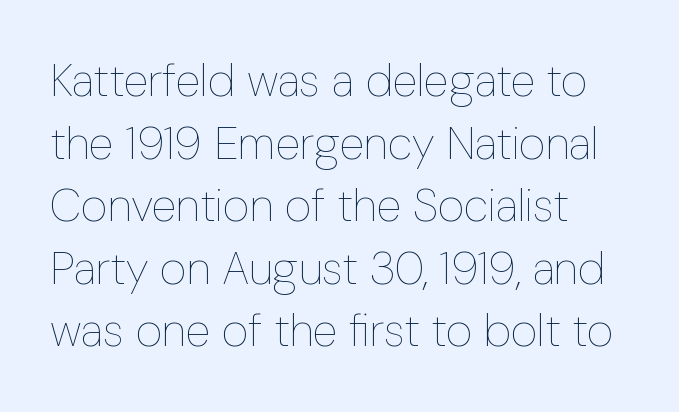
The image shows 46 px thin, condensed type, upright; set left-aligned, normal line spacing (1.36x), normal letter spacing, not underlined; low stroke contrast and a medium x-height.
